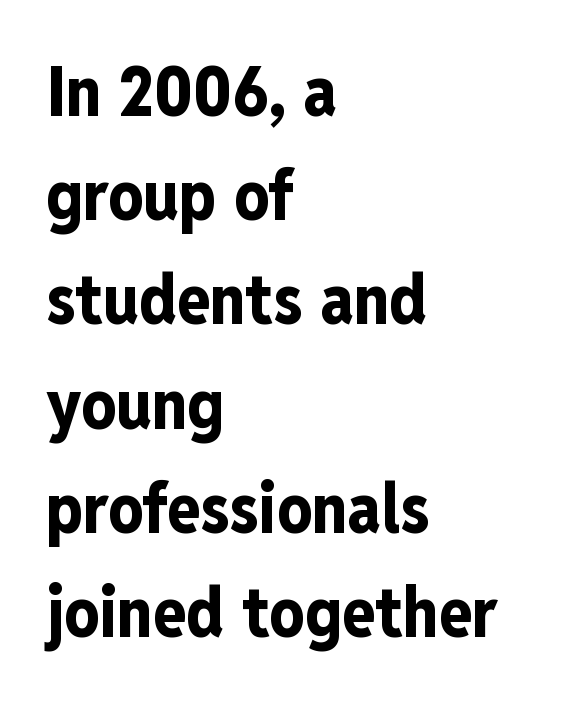
{"serif": "no", "italic": "no", "bold": "yes", "weight": "bold", "width": "condensed", "stroke_contrast": "low", "x_height": "medium", "monospaced": "no", "underline": "no", "align": "left", "line_spacing": "normal", "line_spacing_ratio": 1.51, "letter_spacing": "normal", "letter_spacing_em": 0.0, "glyph_px": 69}
